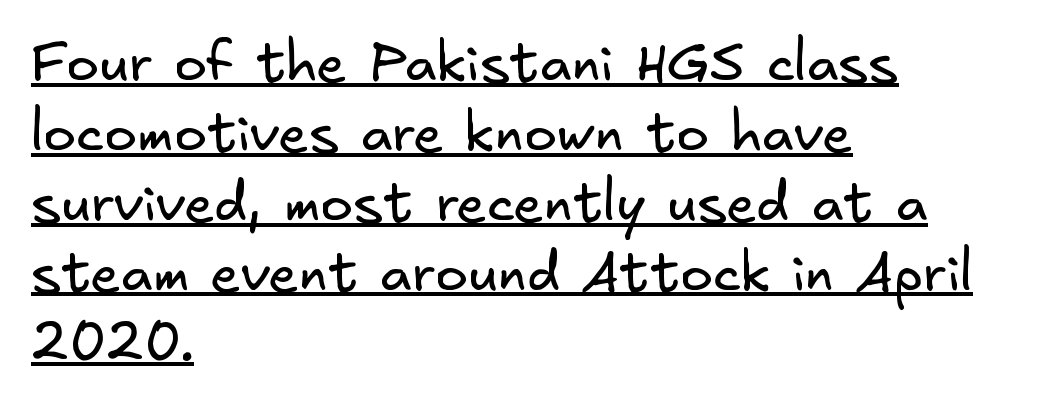
{"serif": "no", "bold": "no", "weight": "regular", "width": "normal", "stroke_contrast": "low", "x_height": "small", "underline": "yes", "align": "left", "line_spacing": "normal", "line_spacing_ratio": 1.27, "letter_spacing": "normal", "letter_spacing_em": 0.0, "glyph_px": 55}
